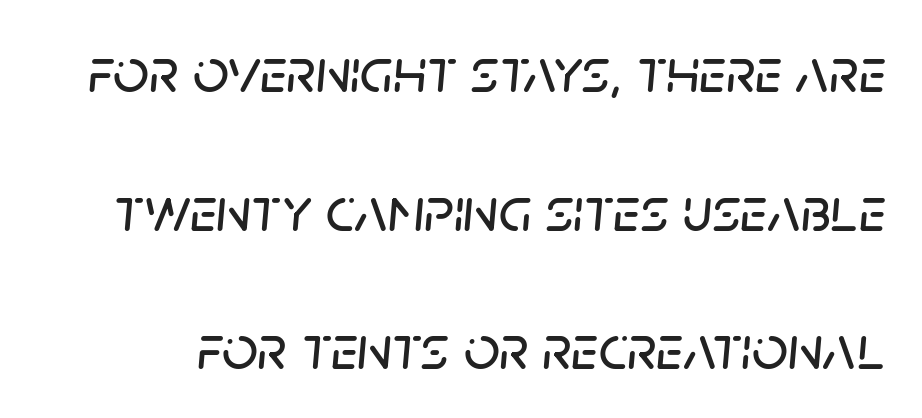
Q: Is the text italic (slanted)? A: Yes, it leans right by about 5 degrees.
Q: Is the text underlined? A: No.
Q: Is the spacing between letters normal or unusually wide? A: Normal.
Q: Is the spacing between lines tight, normal or loose? A: Loose.
Q: Width (condensed, normal, or wide)? A: Normal.
Q: Stroke contrast? A: Low.
Q: x-height? A: Large.
Q: Monospaced? A: No.
